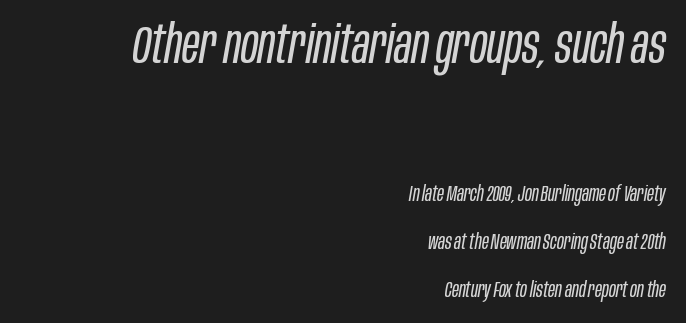
{"italic": "yes", "lean": "right", "slant_degrees": 10, "bold": "no", "weight": "regular", "width": "condensed", "stroke_contrast": "low", "x_height": "large", "monospaced": "no", "underline": "no", "align": "right", "line_spacing": "loose", "line_spacing_ratio": 2.29, "letter_spacing": "normal", "letter_spacing_em": 0.0, "larger_block": "first", "size_ratio": 2.52, "glyph_px": 53}
